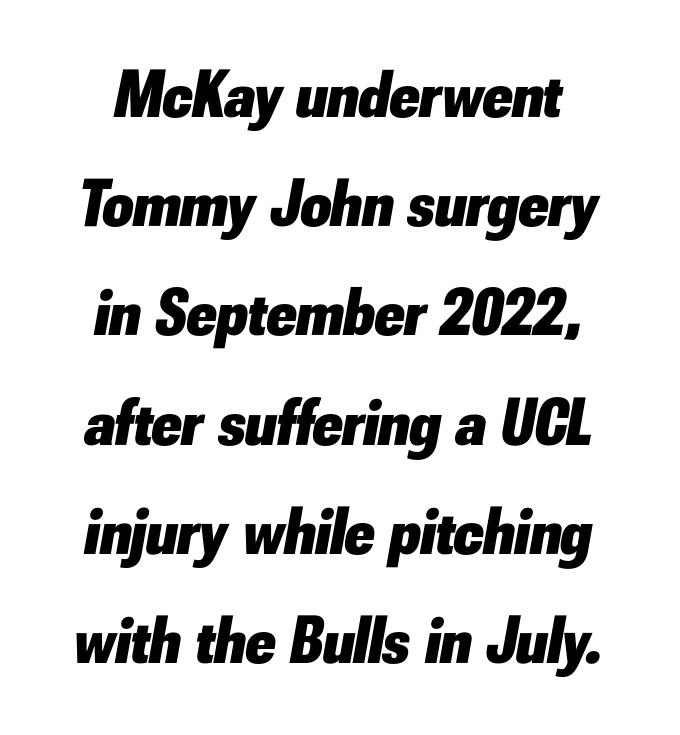
Q: Is the text bold? A: Yes.
Q: Is the text italic (slanted)? A: Yes, it leans right by about 10 degrees.
Q: Is the text underlined? A: No.
Q: Is the spacing between letters normal or unusually wide? A: Normal.
Q: Is the spacing between lines tight, normal or loose? A: Normal.
Q: Width (condensed, normal, or wide)? A: Normal.
Q: Stroke contrast? A: Low.
Q: x-height? A: Small.
Q: Monospaced? A: No.
